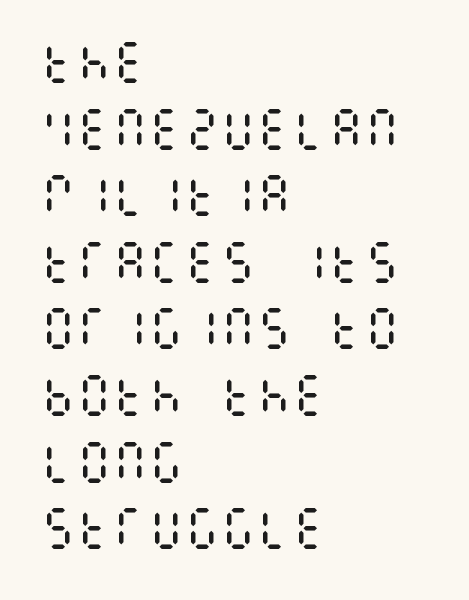
The image shows 45 px regular-weight, condensed type, upright; set left-aligned, normal line spacing (1.48x), normal letter spacing, not underlined; medium stroke contrast and a large x-height.
